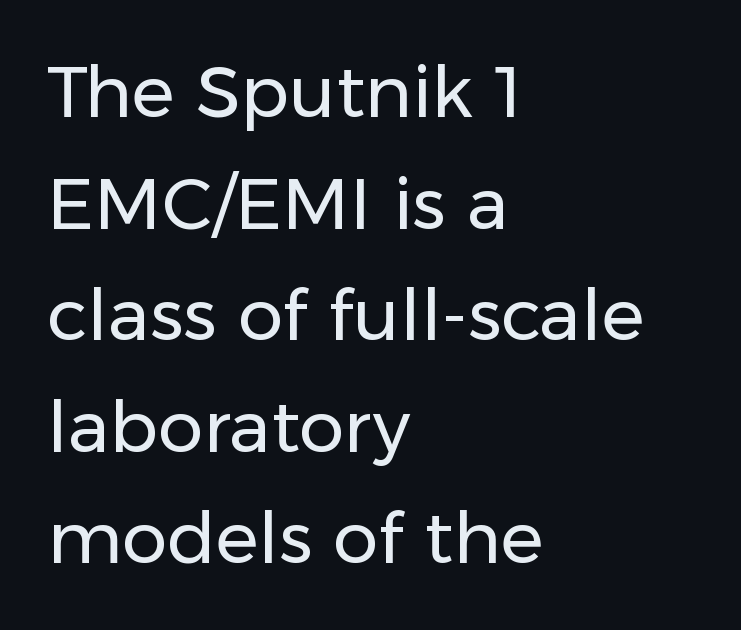
The image shows 72 px regular-weight sans-serif type, upright; set left-aligned, normal line spacing (1.55x), normal letter spacing, not underlined; low stroke contrast and a medium x-height.
